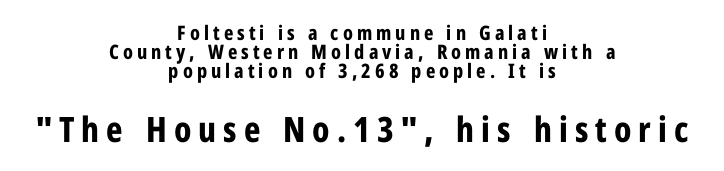
The image shows 35 px bold, condensed sans-serif type, upright; set centered, tight line spacing (0.96x), unusually wide letter spacing (+0.2 em), not underlined; the second (bottom) block is 1.75x larger; low stroke contrast and a medium x-height.
